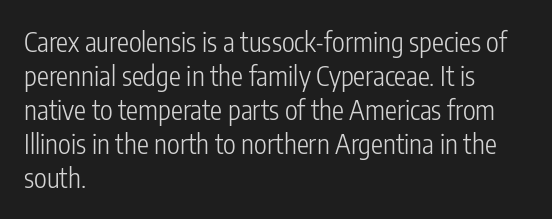
The image shows 27 px text type, upright; set left-aligned, normal line spacing (1.26x), normal letter spacing, not underlined.
